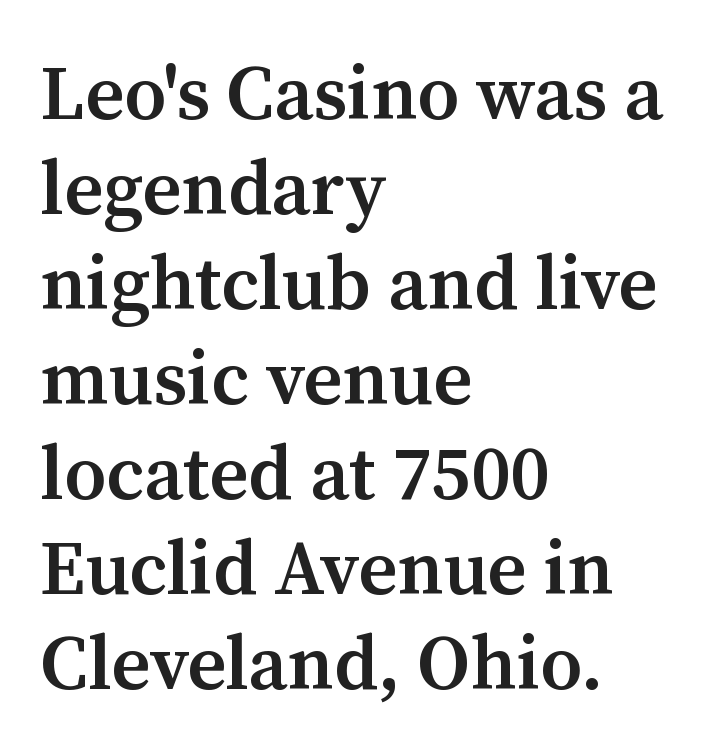
Leftover space on each line is placed entirely after the last word. Every character sits straight up, as roman type does. Set as a demibold, roughly 600 on the weight scale. A normal amount of white space separates one row of letters from the next. Serifs: yes, visible at the terminals of the letterforms.
